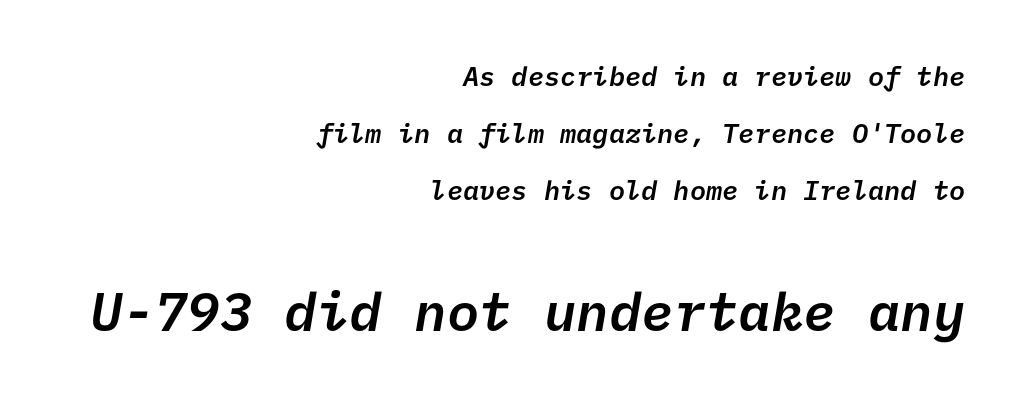
Q: Is the text bold? A: Semi-bold.
Q: Is the typeface a serif or a sans-serif typeface? A: Sans-serif.
Q: Is the text underlined? A: No.
Q: How is the paragraph aligned? A: Right-aligned.
Q: Is the spacing between letters normal or unusually wide? A: Normal.
Q: Is the spacing between lines tight, normal or loose? A: Loose.
Q: Which block of text is set in a larger size, the first (top) or the second (bottom)? A: The second (bottom) one.
Q: Width (condensed, normal, or wide)? A: Normal.
Q: Stroke contrast? A: Low.
Q: x-height? A: Medium.
